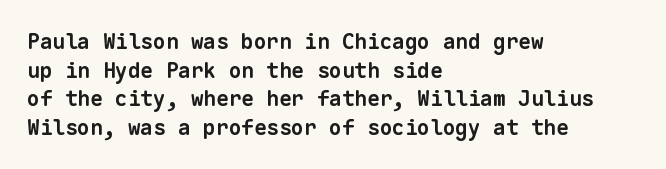
{"bold": "yes", "underline": "no", "align": "left", "line_spacing": "normal", "line_spacing_ratio": 1.36, "letter_spacing": "normal", "letter_spacing_em": 0.0, "glyph_px": 21}
